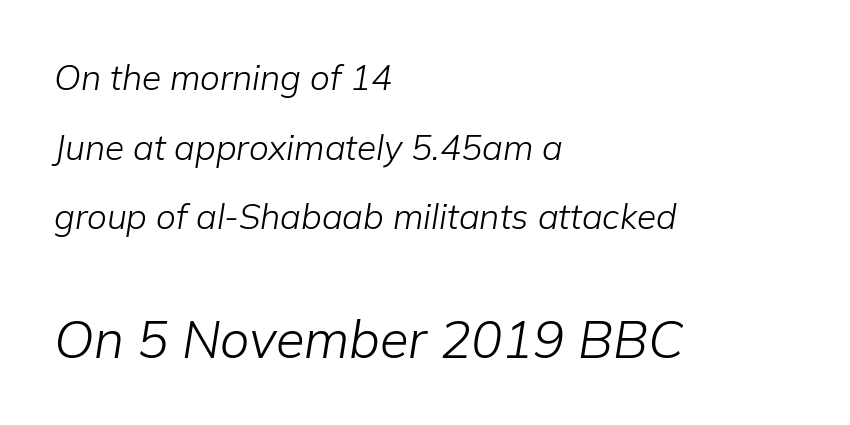
The image shows 52 px light type, italic (leaning right); set left-aligned, loose line spacing (1.99x), normal letter spacing, not underlined; the second (bottom) block is 1.49x larger; low stroke contrast and a medium x-height.
